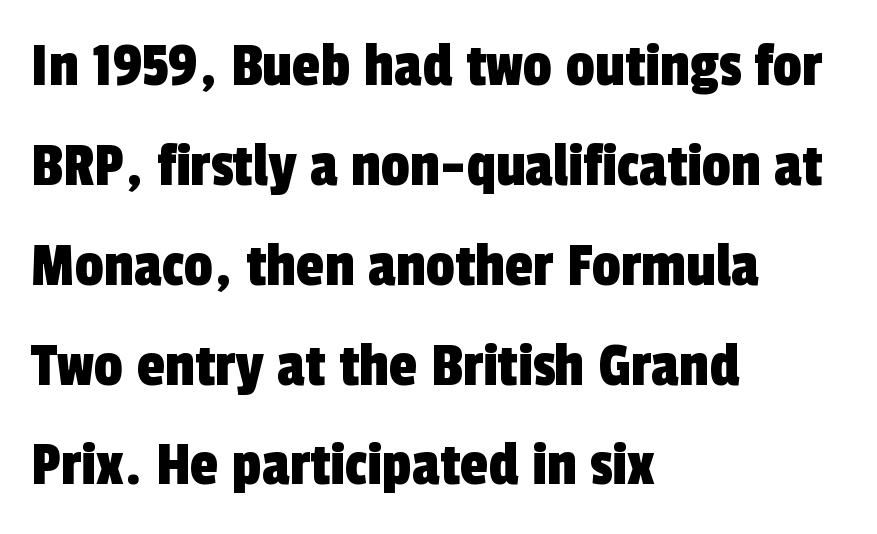
Q: Is the typeface a serif or a sans-serif typeface? A: Sans-serif.
Q: Is the text underlined? A: No.
Q: How is the paragraph aligned? A: Left-aligned.
Q: Is the spacing between letters normal or unusually wide? A: Normal.
Q: Is the spacing between lines tight, normal or loose? A: Normal.
Q: Width (condensed, normal, or wide)? A: Condensed.
Q: x-height? A: Medium.
Q: Monospaced? A: No.
